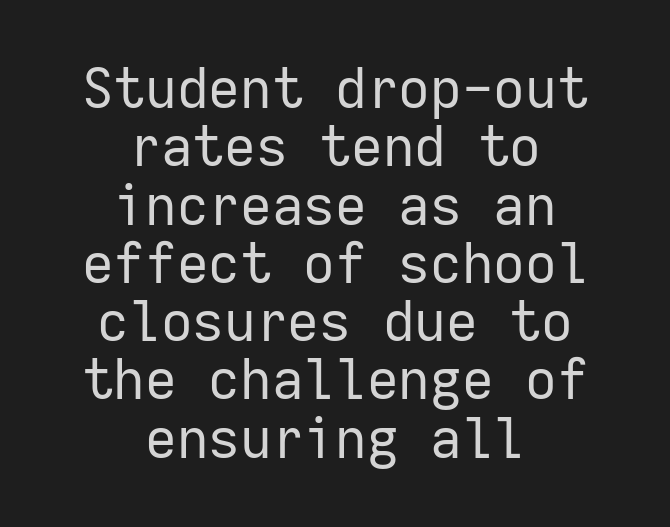
Look at the tracking — it's just the regular setting, nothing added. Is the type heavy? It reads as light-to-regular instead. Every row of glyphs is offset so its center matches the block's center. Fixed-width glyphs throughout — classic coding-font behaviour.
